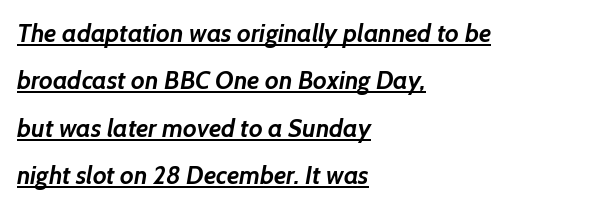
Q: Is the text bold? A: Yes.
Q: Is the text underlined? A: Yes.
Q: How is the paragraph aligned? A: Left-aligned.
Q: Is the spacing between letters normal or unusually wide? A: Normal.
Q: Is the spacing between lines tight, normal or loose? A: Loose.
